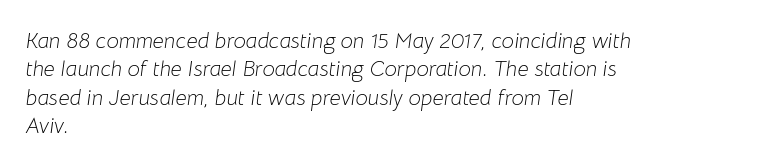
Q: Is the text bold? A: No.
Q: Is the text italic (slanted)? A: Yes, it leans right by about 8 degrees.
Q: Is the text underlined? A: No.
Q: How is the paragraph aligned? A: Left-aligned.
Q: Is the spacing between letters normal or unusually wide? A: Normal.
Q: Is the spacing between lines tight, normal or loose? A: Normal.
